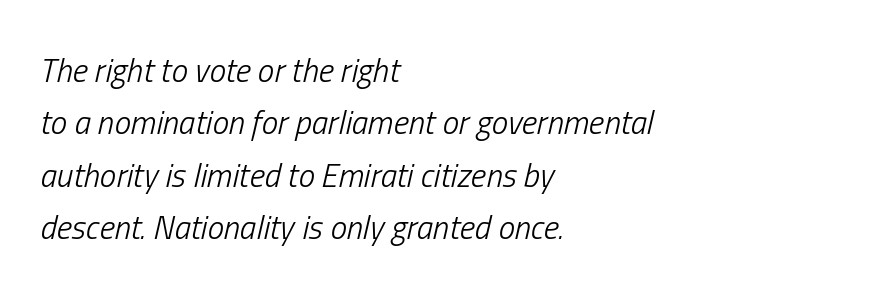
{"italic": "yes", "lean": "right", "slant_degrees": 13, "bold": "no", "weight": "light", "width": "condensed", "stroke_contrast": "low", "x_height": "medium", "monospaced": "no", "underline": "no", "align": "left", "line_spacing": "normal", "line_spacing_ratio": 1.59, "letter_spacing": "normal", "letter_spacing_em": 0.0, "glyph_px": 33}
